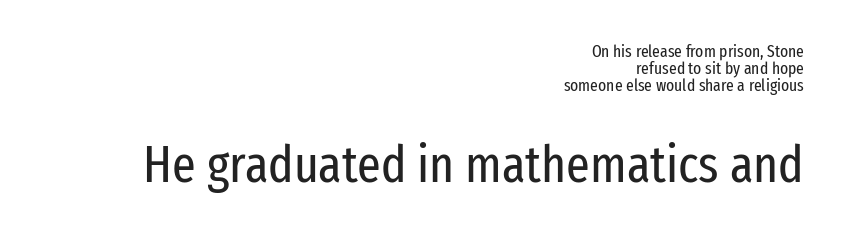
{"serif": "no", "italic": "no", "bold": "no", "weight": "regular", "width": "condensed", "stroke_contrast": "low", "x_height": "medium", "monospaced": "no", "underline": "no", "align": "right", "line_spacing": "tight", "line_spacing_ratio": 0.99, "letter_spacing": "normal", "letter_spacing_em": 0.0, "larger_block": "second", "size_ratio": 3.06, "glyph_px": 52}
